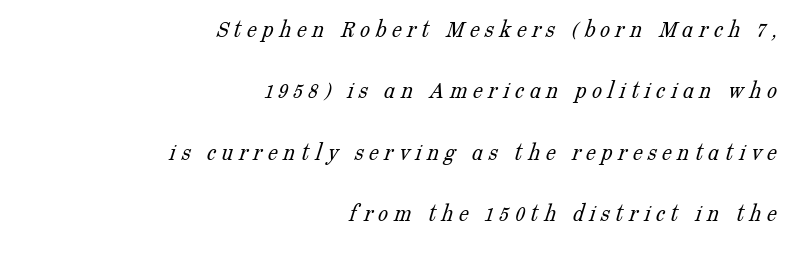
Q: Is the text bold? A: No.
Q: Is the text underlined? A: No.
Q: How is the paragraph aligned? A: Right-aligned.
Q: Is the spacing between letters normal or unusually wide? A: Unusually wide.
Q: Is the spacing between lines tight, normal or loose? A: Loose.
